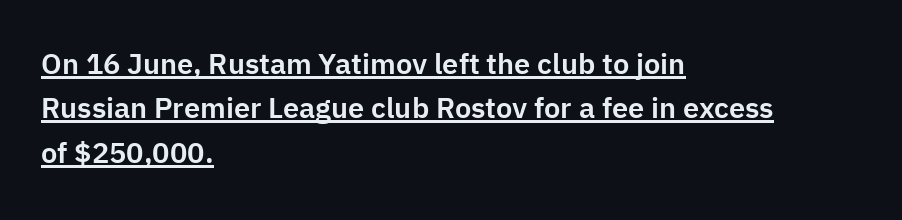
Q: Is the text italic (slanted)? A: No, it is upright.
Q: Is the typeface a serif or a sans-serif typeface? A: Sans-serif.
Q: Is the text underlined? A: Yes.
Q: How is the paragraph aligned? A: Left-aligned.
Q: Is the spacing between letters normal or unusually wide? A: Normal.
Q: Is the spacing between lines tight, normal or loose? A: Normal.
Q: Width (condensed, normal, or wide)? A: Normal.
Q: Stroke contrast? A: Low.
Q: x-height? A: Medium.
Q: Monospaced? A: No.
